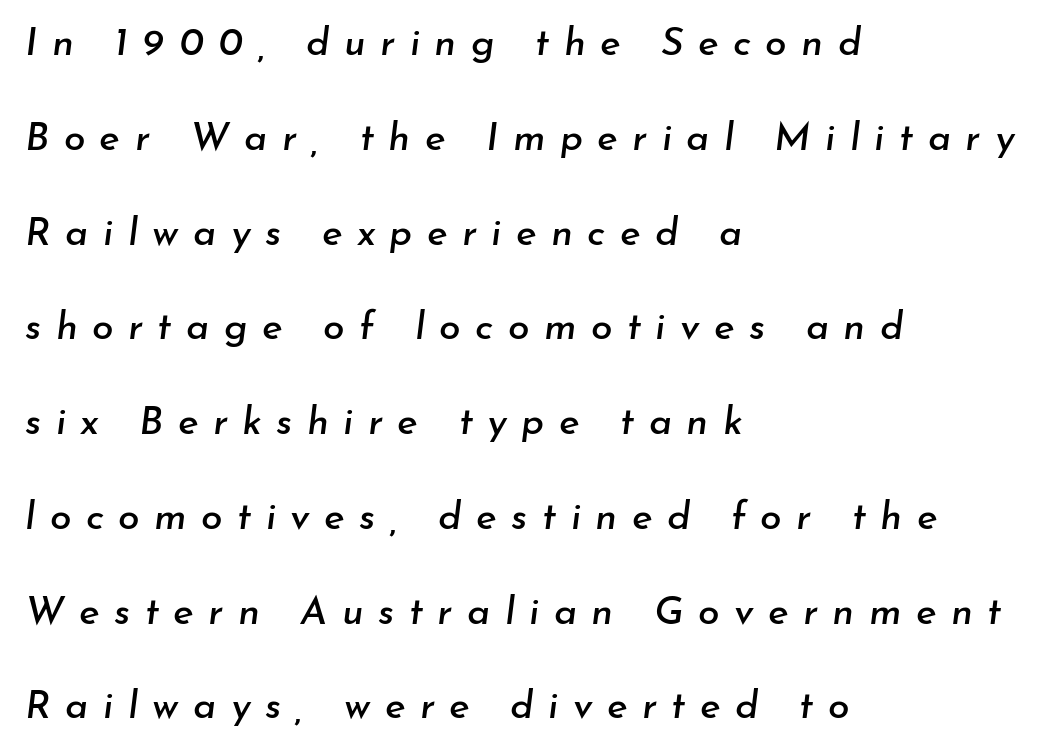
The image shows 39 px text type, italic (leaning right); set left-aligned, loose line spacing (2.43x), unusually wide letter spacing (+0.37 em), not underlined; low stroke contrast and a small x-height.
